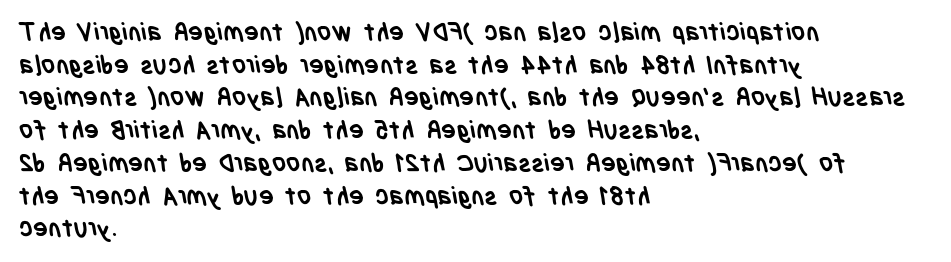
{"bold": "yes", "underline": "no", "align": "left", "line_spacing": "normal", "line_spacing_ratio": 1.31, "letter_spacing": "normal", "letter_spacing_em": 0.0, "glyph_px": 25}
